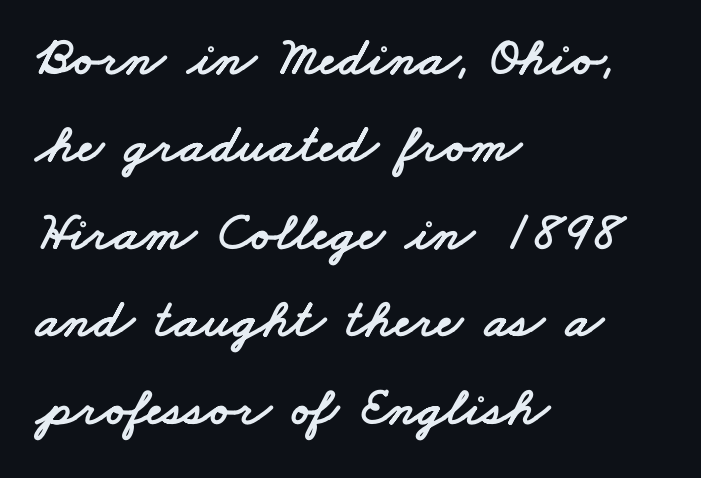
{"serif": "no", "width": "wide", "stroke_contrast": "low", "x_height": "small", "monospaced": "no", "underline": "no", "align": "left", "line_spacing": "normal", "line_spacing_ratio": 1.59, "letter_spacing": "normal", "letter_spacing_em": 0.0, "glyph_px": 55}
